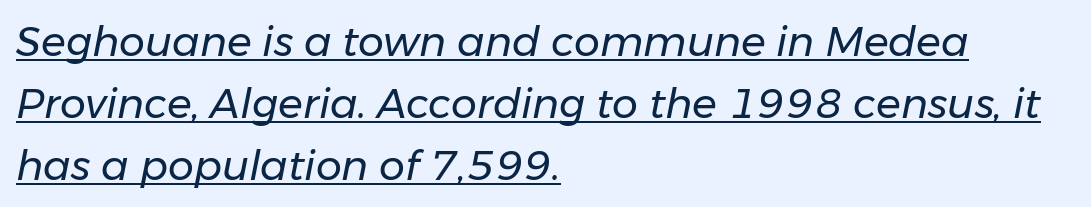
{"italic": "yes", "lean": "right", "slant_degrees": 11, "bold": "no", "weight": "regular", "width": "normal", "stroke_contrast": "low", "x_height": "medium", "monospaced": "no", "underline": "yes", "align": "left", "line_spacing": "normal", "line_spacing_ratio": 1.51, "letter_spacing": "normal", "letter_spacing_em": 0.0, "glyph_px": 41}
